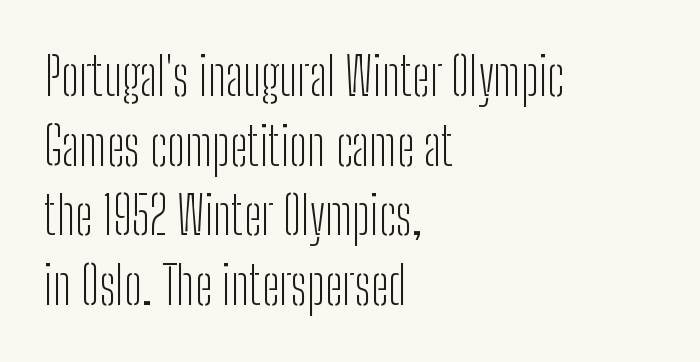
{"serif": "no", "italic": "no", "bold": "no", "weight": "light", "width": "condensed", "stroke_contrast": "low", "x_height": "medium", "monospaced": "no", "underline": "no", "align": "left", "line_spacing": "normal", "line_spacing_ratio": 1.34, "letter_spacing": "normal", "letter_spacing_em": 0.0, "glyph_px": 52}
